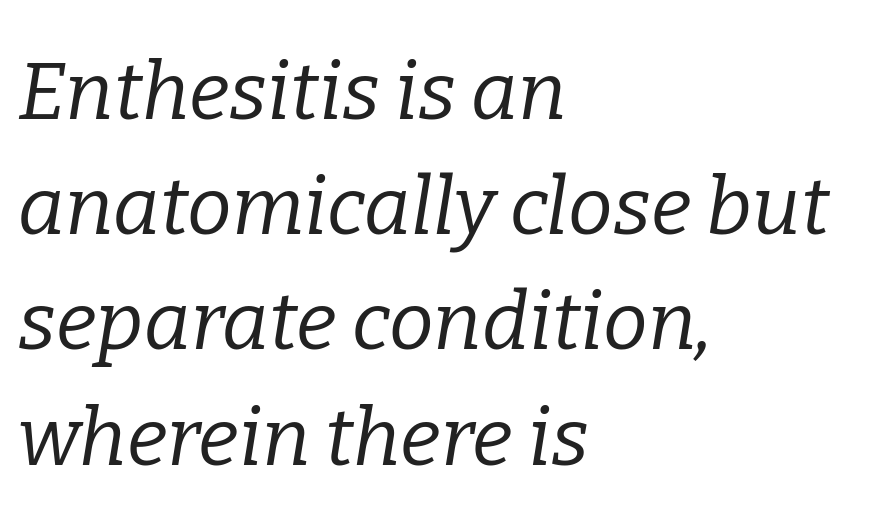
The image shows 80 px regular-weight serif type, italic (leaning right); set left-aligned, normal line spacing (1.44x), normal letter spacing, not underlined; low stroke contrast and a medium x-height.
